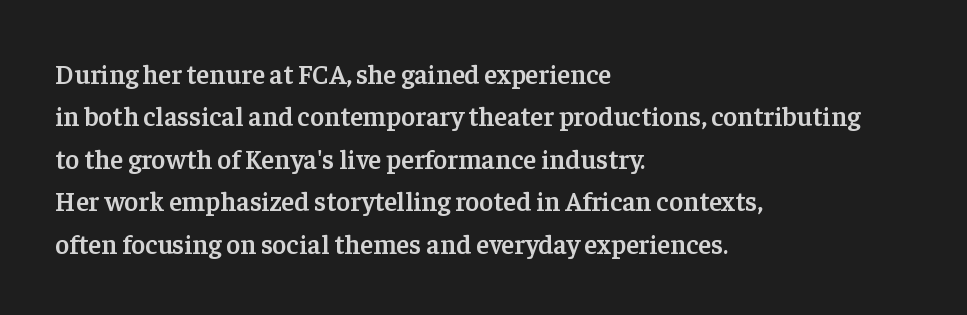
Q: Is the text bold? A: Semi-bold.
Q: Is the text italic (slanted)? A: No, it is upright.
Q: Is the text underlined? A: No.
Q: How is the paragraph aligned? A: Left-aligned.
Q: Is the spacing between letters normal or unusually wide? A: Normal.
Q: Is the spacing between lines tight, normal or loose? A: Normal.
